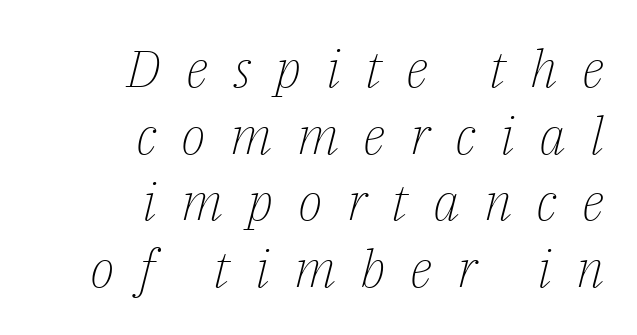
The image shows 52 px light serif type, italic (leaning right); set right-aligned, normal line spacing (1.28x), unusually wide letter spacing (+0.47 em), not underlined; low stroke contrast and a medium x-height.
